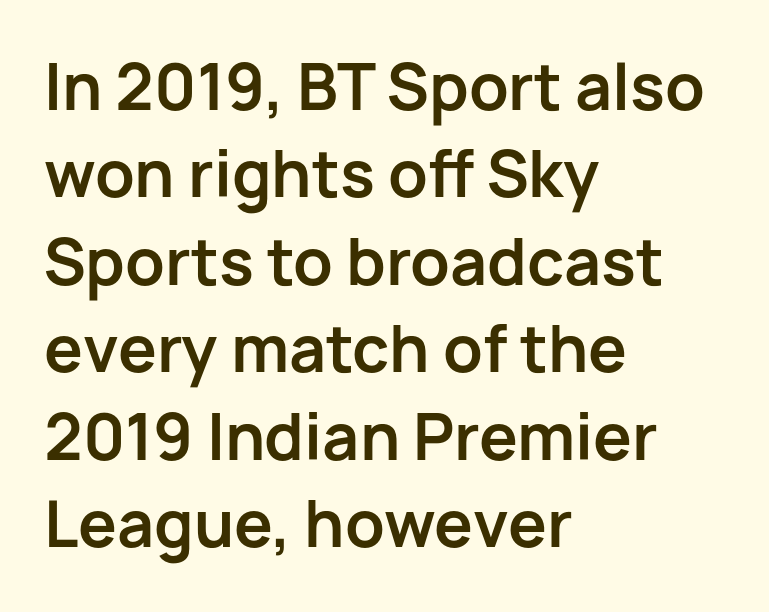
One glance says typical: line gaps are just what's usual. Italic? Not at all — the glyphs are vertical. The rendering uses natural spacing where letterforms have individual widths. Descenders hang freely into open space. Nope, no serifs anywhere on these letters. Letter spacing: default.
